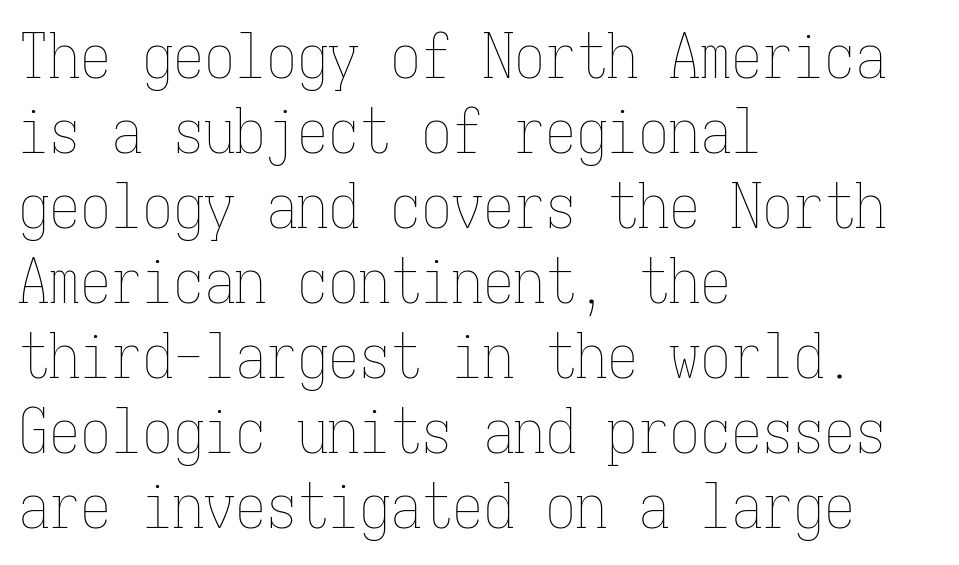
Q: Is the text bold? A: No.
Q: Is the text italic (slanted)? A: No, it is upright.
Q: Is the text underlined? A: No.
Q: How is the paragraph aligned? A: Left-aligned.
Q: Is the spacing between letters normal or unusually wide? A: Normal.
Q: Width (condensed, normal, or wide)? A: Condensed.
Q: Stroke contrast? A: Low.
Q: x-height? A: Medium.
Q: Monospaced? A: Yes.
